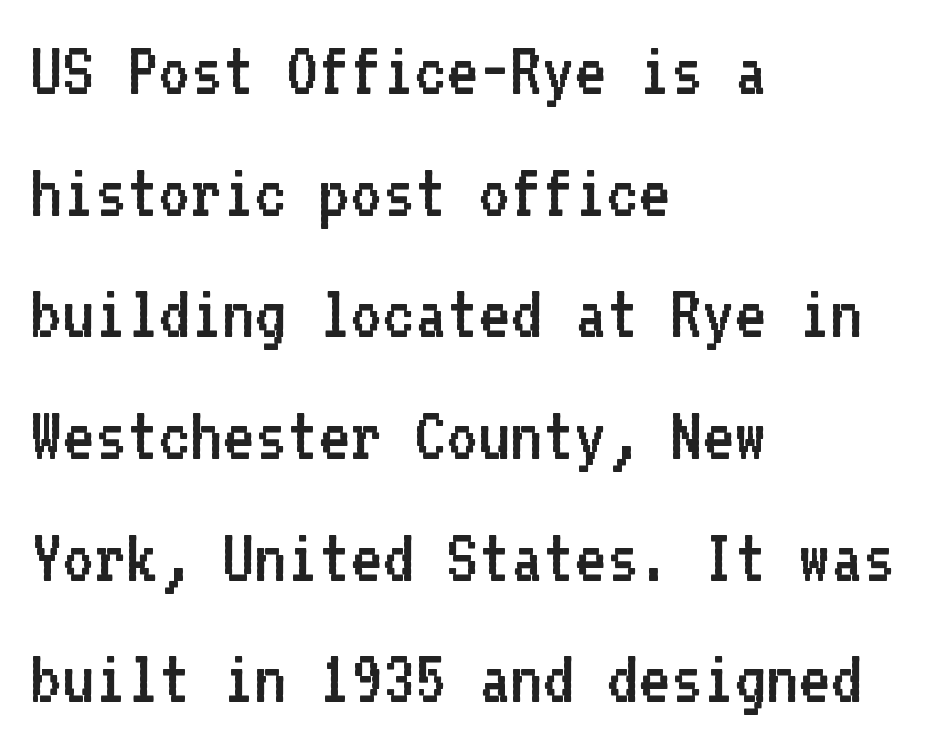
The image shows 77 px regular-weight sans-serif type, upright, monospaced; set left-aligned, normal line spacing (1.58x), normal letter spacing, not underlined; low stroke contrast and a medium x-height.
